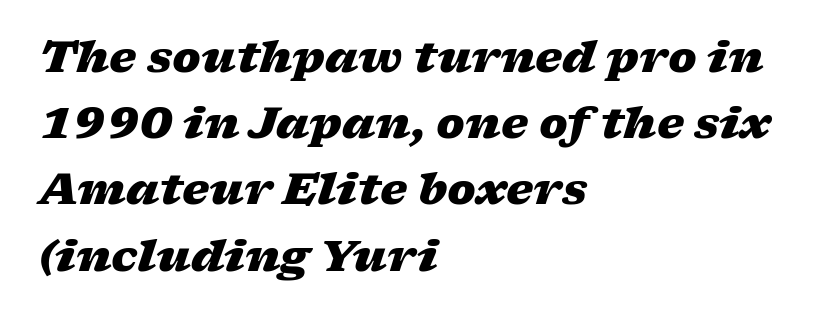
Each glyph is drawn with heavy, bold strokes. The face used here has a pronounced slope to its letters. Words float on clear page, feet unadorned. Each line starts at the same left margin while the right side varies. Do the characters align in a grid? No, the font is proportional. The block of text has a typical density, with ordinary space between rows.
